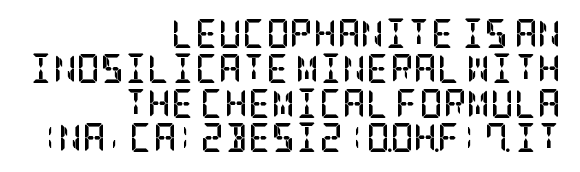
Typographic density is high because the face is bold. Old-style or modern, the face here clearly has serifs. The lettering holds an erect, upright posture throughout. The face used here is rendered with its standard letterfit. Does the copy run flush right? Yes — the right margin is perfectly even.
